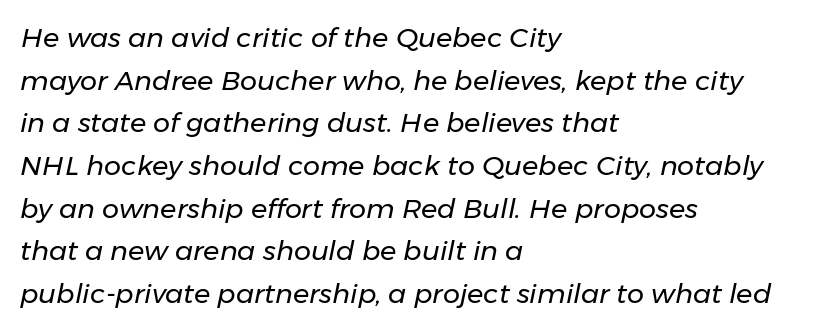
{"italic": "yes", "lean": "right", "slant_degrees": 11, "bold": "no", "underline": "no", "align": "left", "line_spacing": "normal", "line_spacing_ratio": 1.58, "letter_spacing": "normal", "letter_spacing_em": 0.0, "glyph_px": 27}
